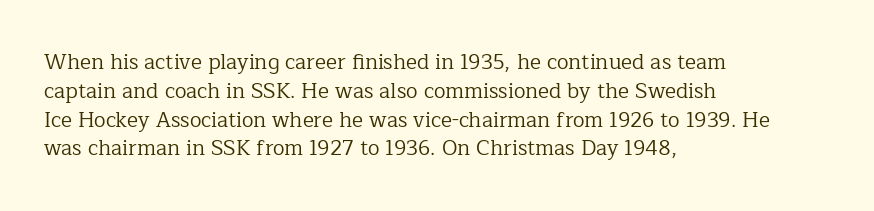
Q: Is the text bold? A: No.
Q: Is the text italic (slanted)? A: No, it is upright.
Q: Is the text underlined? A: No.
Q: How is the paragraph aligned? A: Left-aligned.
Q: Is the spacing between letters normal or unusually wide? A: Normal.
Q: Is the spacing between lines tight, normal or loose? A: Normal.
